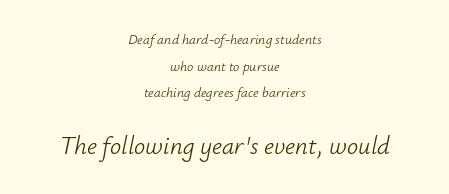
{"italic": "yes", "lean": "right", "slant_degrees": 12, "bold": "no", "underline": "no", "align": "center", "line_spacing": "loose", "line_spacing_ratio": 1.91, "letter_spacing": "normal", "letter_spacing_em": 0.0, "larger_block": "second", "size_ratio": 1.79, "glyph_px": 25}
